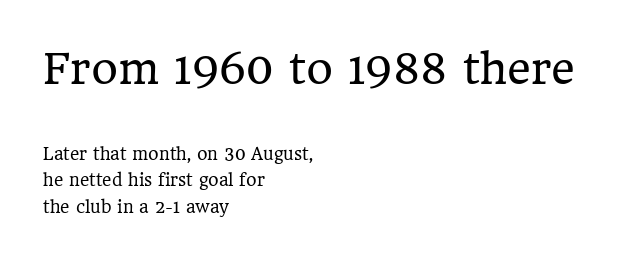
Q: Is the text bold? A: No.
Q: Is the text italic (slanted)? A: No, it is upright.
Q: Is the typeface a serif or a sans-serif typeface? A: Serif.
Q: Is the text underlined? A: No.
Q: How is the paragraph aligned? A: Left-aligned.
Q: Is the spacing between letters normal or unusually wide? A: Normal.
Q: Is the spacing between lines tight, normal or loose? A: Normal.
Q: Which block of text is set in a larger size, the first (top) or the second (bottom)? A: The first (top) one.
Q: Width (condensed, normal, or wide)? A: Normal.
Q: Stroke contrast? A: Low.
Q: x-height? A: Medium.
Q: Monospaced? A: No.
